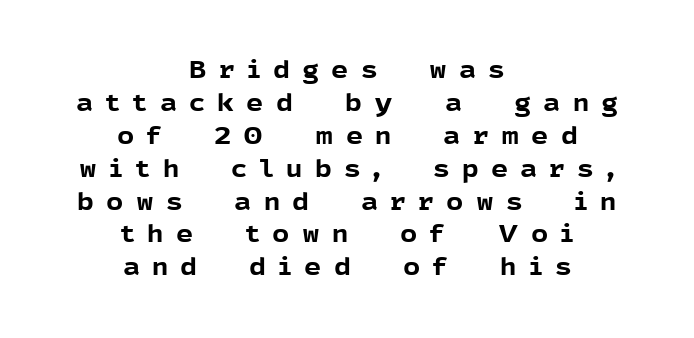
Q: Is the text bold? A: Yes.
Q: Is the text italic (slanted)? A: No, it is upright.
Q: Is the text underlined? A: No.
Q: How is the paragraph aligned? A: Centered.
Q: Is the spacing between letters normal or unusually wide? A: Unusually wide.
Q: Is the spacing between lines tight, normal or loose? A: Normal.
